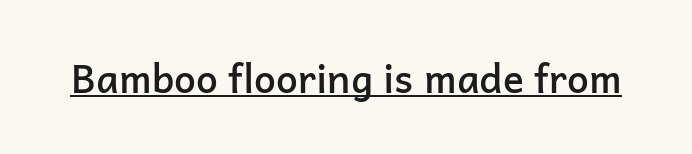
{"serif": "no", "italic": "no", "bold": "semi", "weight": "semibold", "width": "normal", "stroke_contrast": "low", "x_height": "medium", "monospaced": "no", "underline": "yes", "letter_spacing": "normal", "letter_spacing_em": 0.0, "glyph_px": 39}
